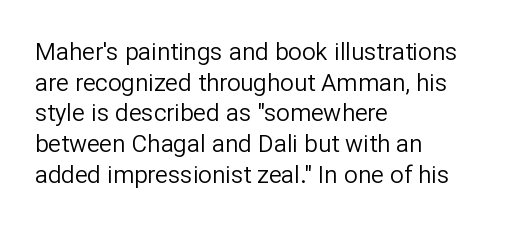
Q: Is the text bold? A: No.
Q: Is the text italic (slanted)? A: No, it is upright.
Q: Is the text underlined? A: No.
Q: How is the paragraph aligned? A: Left-aligned.
Q: Is the spacing between letters normal or unusually wide? A: Normal.
Q: Is the spacing between lines tight, normal or loose? A: Normal.
